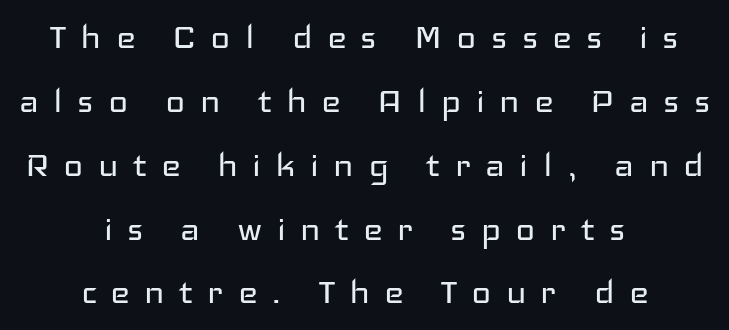
Looks like regular typesetting: each glyph gets only the width it needs. Here the glyphs are tracked loosely, breaking word shapes into spaced letters. If you folded the block vertically in half, each line would mirror itself in length. Is there much room between lines? A standard amount, neither cramped nor airy. The passage shown is not underscored anywhere.
